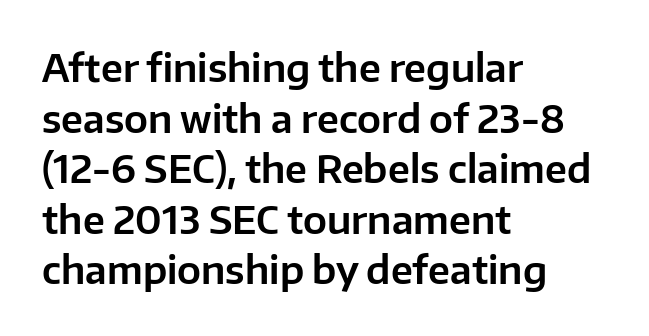
Q: Is the text italic (slanted)? A: No, it is upright.
Q: Is the typeface a serif or a sans-serif typeface? A: Sans-serif.
Q: Is the text underlined? A: No.
Q: How is the paragraph aligned? A: Left-aligned.
Q: Is the spacing between letters normal or unusually wide? A: Normal.
Q: Is the spacing between lines tight, normal or loose? A: Normal.
Q: Width (condensed, normal, or wide)? A: Normal.
Q: Stroke contrast? A: Low.
Q: x-height? A: Medium.
Q: Monospaced? A: No.
